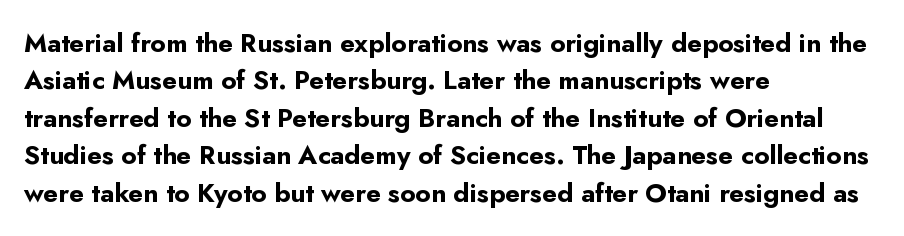
{"italic": "no", "bold": "yes", "underline": "no", "align": "left", "line_spacing": "normal", "line_spacing_ratio": 1.44, "letter_spacing": "normal", "letter_spacing_em": 0.0, "glyph_px": 26}
